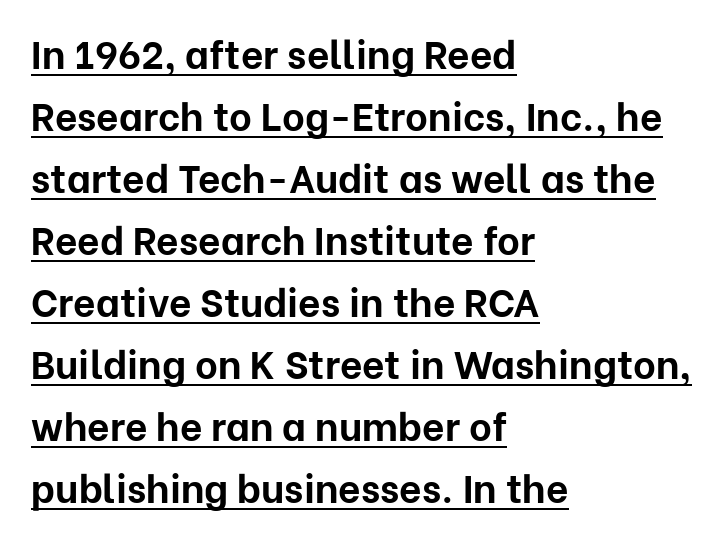
{"serif": "no", "italic": "no", "bold": "yes", "weight": "bold", "width": "normal", "stroke_contrast": "low", "x_height": "medium", "monospaced": "no", "underline": "yes", "align": "left", "line_spacing": "normal", "line_spacing_ratio": 1.59, "letter_spacing": "normal", "letter_spacing_em": 0.0, "glyph_px": 39}
